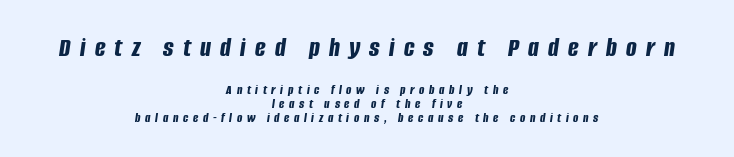
The image shows 28 px bold, condensed type, italic (leaning right); set centered, tight line spacing (1.01x), unusually wide letter spacing (+0.33 em), not underlined; the first (top) block is 2.0x larger; low stroke contrast and a large x-height.
